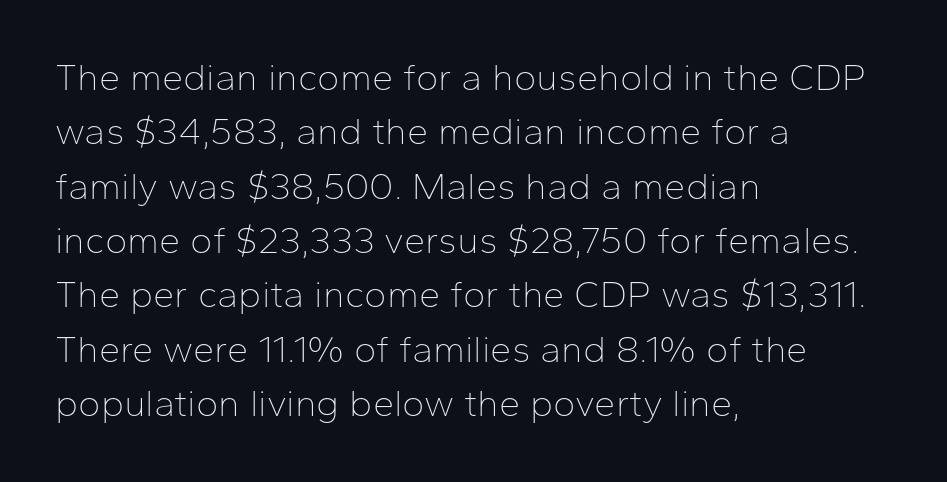
Q: Is the text bold? A: No.
Q: Is the text italic (slanted)? A: No, it is upright.
Q: Is the typeface a serif or a sans-serif typeface? A: Sans-serif.
Q: Is the text underlined? A: No.
Q: How is the paragraph aligned? A: Left-aligned.
Q: Is the spacing between letters normal or unusually wide? A: Normal.
Q: Is the spacing between lines tight, normal or loose? A: Normal.
Q: Width (condensed, normal, or wide)? A: Normal.
Q: Stroke contrast? A: Low.
Q: x-height? A: Medium.
Q: Monospaced? A: No.
